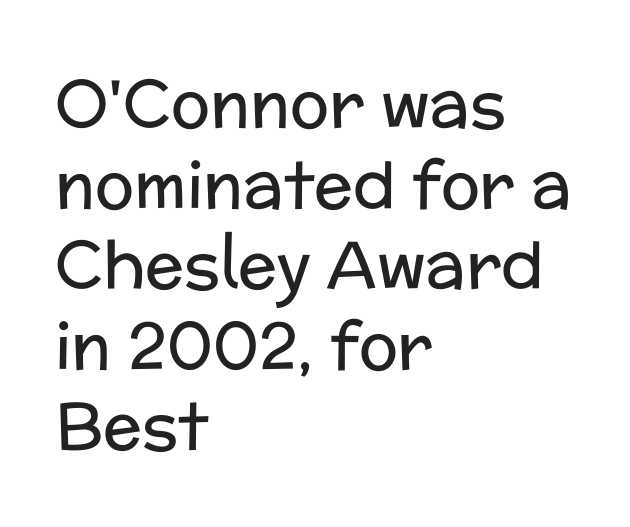
Serifs: no, the terminals of the letterforms are clean. A student would call this left alignment; a typographer would say flush left, rag right. Do the characters align in a grid? No, the font is proportional. Lines of text with bare space underneath. No extra tracking has been applied to these lines. Ascenders rise straight up at ninety degrees.
